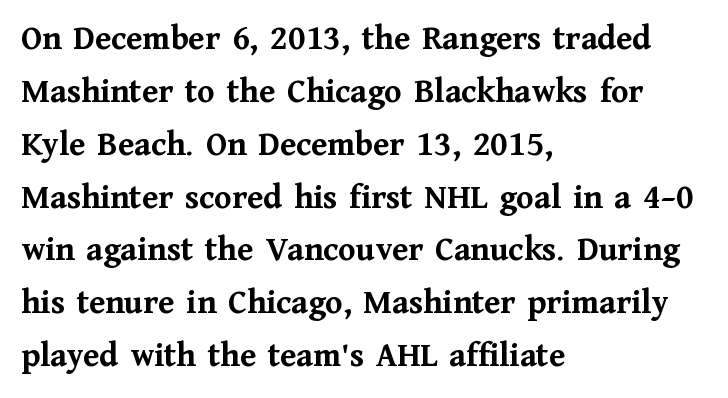
Q: Is the text bold? A: Yes.
Q: Is the text italic (slanted)? A: No, it is upright.
Q: Is the typeface a serif or a sans-serif typeface? A: Serif.
Q: Is the text underlined? A: No.
Q: How is the paragraph aligned? A: Left-aligned.
Q: Is the spacing between letters normal or unusually wide? A: Normal.
Q: Is the spacing between lines tight, normal or loose? A: Normal.
Q: Width (condensed, normal, or wide)? A: Normal.
Q: Stroke contrast? A: Medium.
Q: x-height? A: Medium.
Q: Monospaced? A: No.
